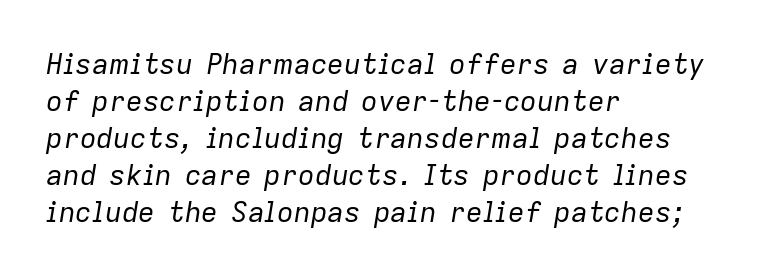
No extra tracking has been applied to these lines. These lines are rendered in a variable-pitch font. When letters slant like this, we call the style italic. Honestly, the row spacing looks completely unremarkable. Heaviness? Minimal to ordinary, like unemphasized prose. The baseline area is clear.
